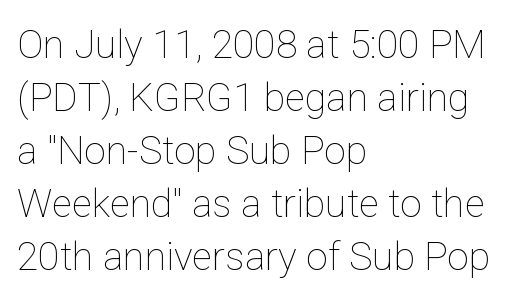
Is this a heavy cut? Hardly; it is regular or lighter. Layout note: lines flush left. These lines are rendered in a variable-pitch font. The axis of the letterforms is exactly vertical. Students, observe: this is what conventionally led text looks like.
